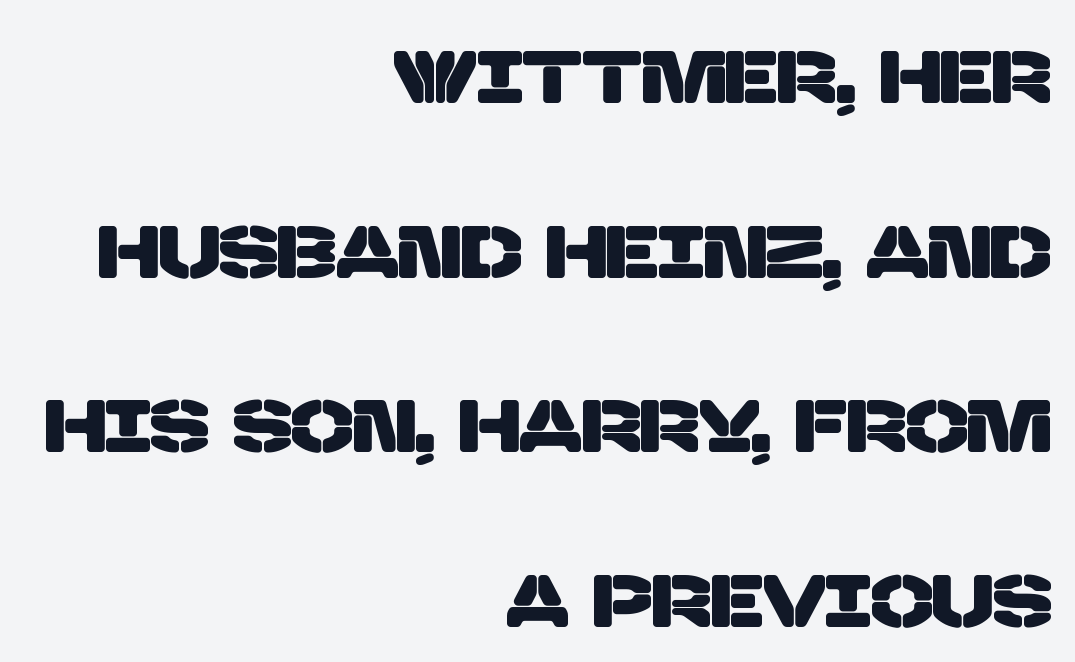
The glyphs in this specimen are sans serif. You could not count columns in this text — the font is proportionally spaced. Which margin do the lines hug? The right one — the left edge is uneven. The passage shown has conventional tracking throughout. This rendering features lettering with no underline.
